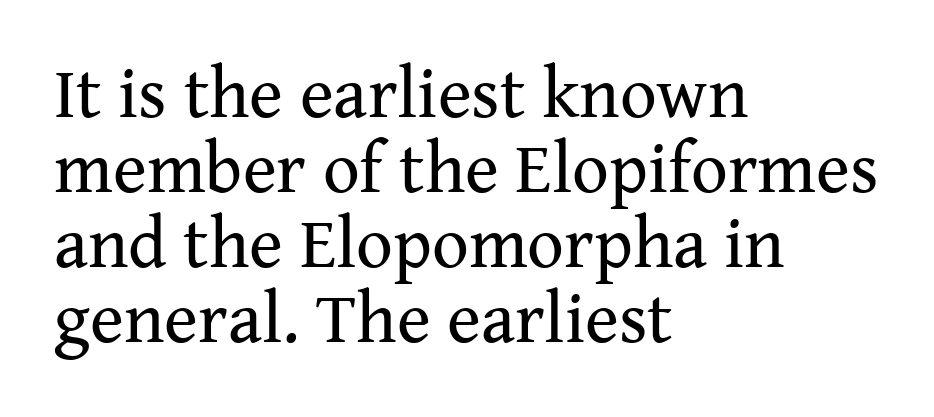
{"serif": "yes", "italic": "no", "bold": "no", "weight": "regular", "width": "normal", "stroke_contrast": "medium", "x_height": "medium", "monospaced": "no", "underline": "no", "align": "left", "line_spacing": "tight", "line_spacing_ratio": 1.04, "letter_spacing": "normal", "letter_spacing_em": 0.0, "glyph_px": 72}
